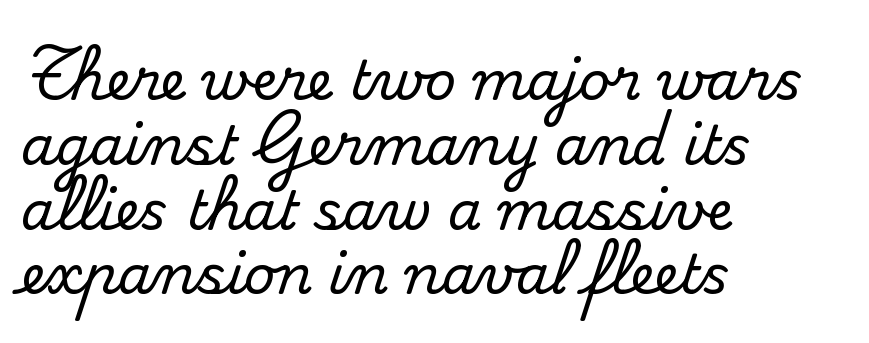
Q: Is the text italic (slanted)? A: Yes.
Q: Is the text underlined? A: No.
Q: How is the paragraph aligned? A: Left-aligned.
Q: Is the spacing between letters normal or unusually wide? A: Normal.
Q: Width (condensed, normal, or wide)? A: Normal.
Q: Stroke contrast? A: Medium.
Q: x-height? A: Small.
Q: Monospaced? A: No.
